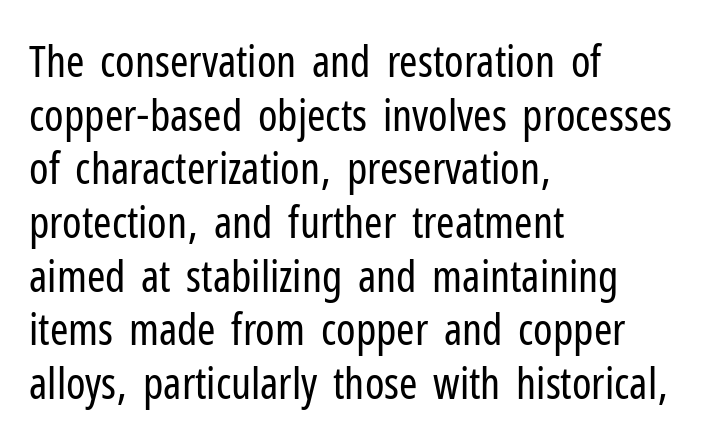
Q: Is the text bold? A: No.
Q: Is the text italic (slanted)? A: No, it is upright.
Q: Is the typeface a serif or a sans-serif typeface? A: Sans-serif.
Q: Is the text underlined? A: No.
Q: How is the paragraph aligned? A: Left-aligned.
Q: Is the spacing between letters normal or unusually wide? A: Normal.
Q: Width (condensed, normal, or wide)? A: Condensed.
Q: Stroke contrast? A: Low.
Q: x-height? A: Medium.
Q: Monospaced? A: No.
